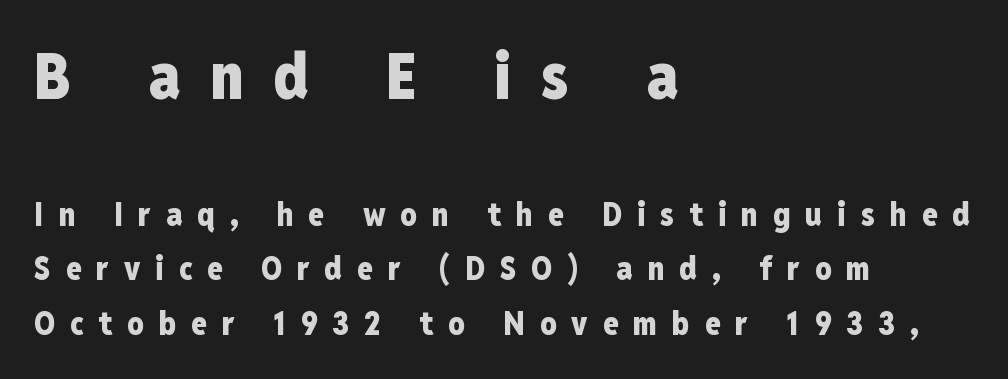
A typesetter would call this proportional, since set widths differ per character. The zone under the glyphs is completely vacant. The designer left line spacing at the default. In terms of posture, this sample is upright. In CSS terms this would be text-align: left. Nothing sits at the stroke ends, so this counts as sans-serif.
